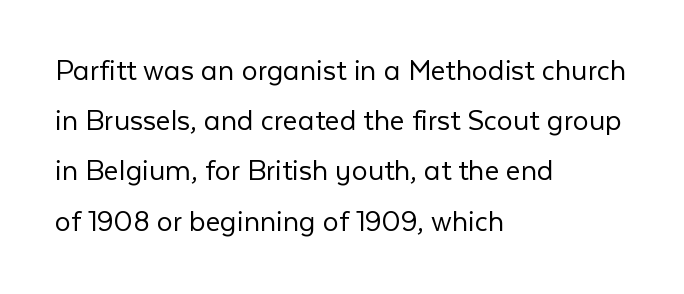
{"serif": "no", "italic": "no", "bold": "no", "weight": "light", "width": "normal", "stroke_contrast": "low", "x_height": "medium", "monospaced": "no", "underline": "no", "align": "left", "line_spacing": "normal", "line_spacing_ratio": 1.57, "letter_spacing": "normal", "letter_spacing_em": 0.0, "glyph_px": 32}
